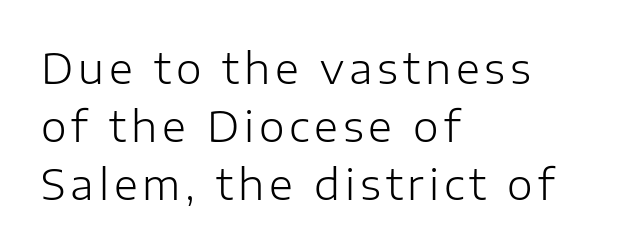
Leading matches the norm, producing a regular column. The cut favours lightness, reaching ordinary text weight at its darkest. Nothing sits at the stroke ends, so this counts as sans-serif. Decoration check: the copy has no underline.
